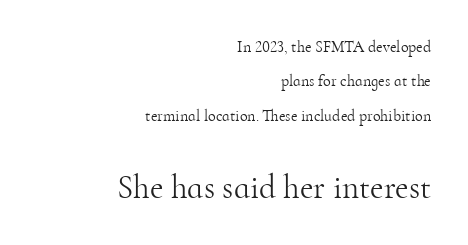
The image shows 33 px light serif type, upright; set right-aligned, loose line spacing (2.15x), normal letter spacing, not underlined; the second (bottom) block is 2.06x larger; high stroke contrast and a small x-height.
